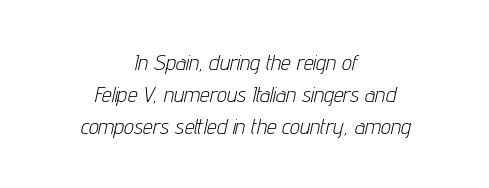
Q: Is the text bold? A: No.
Q: Is the text italic (slanted)? A: Yes, it leans right by about 12 degrees.
Q: Is the text underlined? A: No.
Q: How is the paragraph aligned? A: Centered.
Q: Is the spacing between letters normal or unusually wide? A: Normal.
Q: Is the spacing between lines tight, normal or loose? A: Normal.
